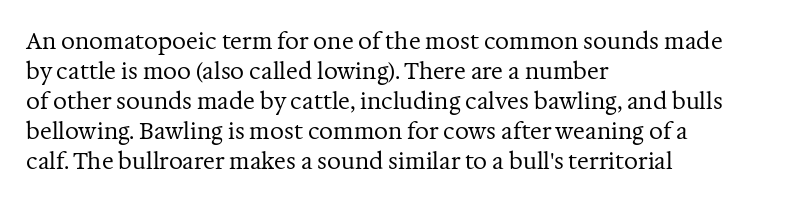
Reading down the column, the eye jumps a familiar distance to each next line. Left-aligned paragraph, ragged on the right. Check under the words: just untouched page. Nope, not italic — everything's standing straight.
